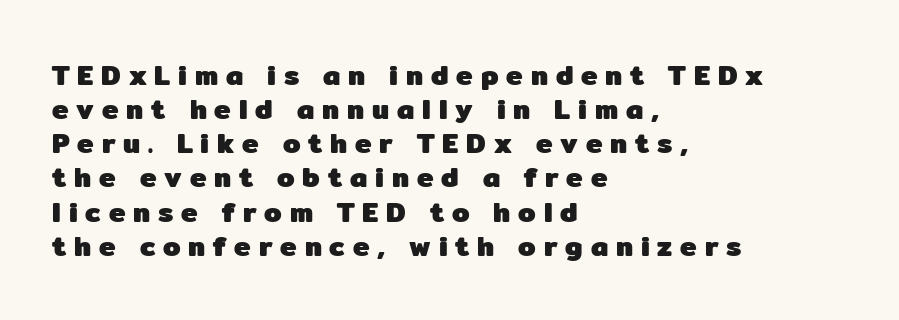
Q: Is the text bold? A: Yes.
Q: Is the text italic (slanted)? A: No, it is upright.
Q: Is the typeface a serif or a sans-serif typeface? A: Sans-serif.
Q: Is the text underlined? A: No.
Q: How is the paragraph aligned? A: Left-aligned.
Q: Is the spacing between letters normal or unusually wide? A: Unusually wide.
Q: Width (condensed, normal, or wide)? A: Normal.
Q: Stroke contrast? A: Low.
Q: x-height? A: Medium.
Q: Monospaced? A: No.
